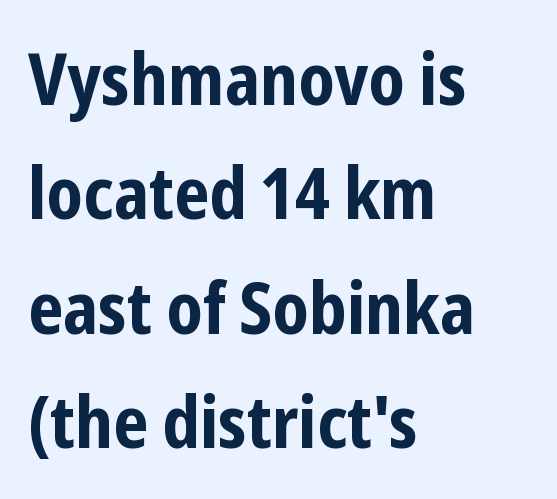
{"serif": "no", "italic": "no", "bold": "yes", "weight": "bold", "width": "condensed", "stroke_contrast": "low", "x_height": "medium", "monospaced": "no", "underline": "no", "align": "left", "line_spacing": "normal", "line_spacing_ratio": 1.59, "letter_spacing": "normal", "letter_spacing_em": 0.0, "glyph_px": 72}
